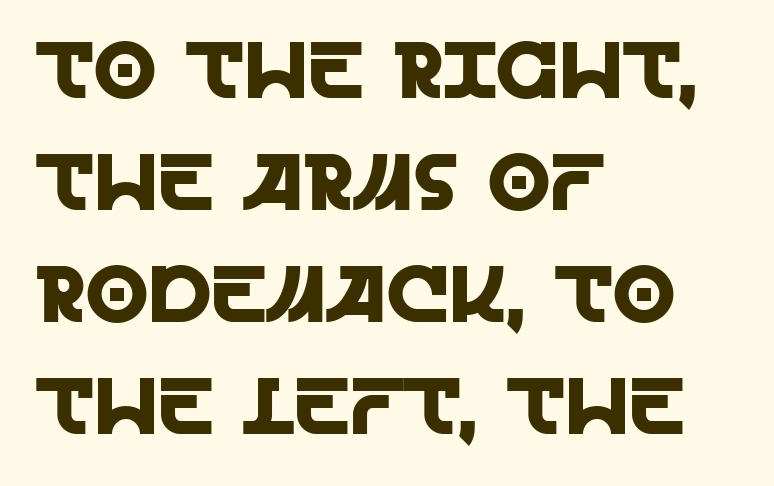
The image shows 80 px sans-serif type, upright; set left-aligned, normal line spacing (1.4x), normal letter spacing, not underlined; a large x-height.
